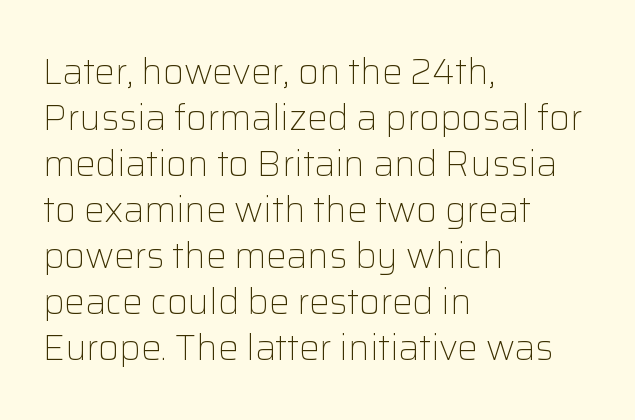
Q: Is the text bold? A: No.
Q: Is the text italic (slanted)? A: No, it is upright.
Q: Is the typeface a serif or a sans-serif typeface? A: Sans-serif.
Q: Is the text underlined? A: No.
Q: How is the paragraph aligned? A: Left-aligned.
Q: Is the spacing between letters normal or unusually wide? A: Normal.
Q: Is the spacing between lines tight, normal or loose? A: Normal.
Q: Width (condensed, normal, or wide)? A: Normal.
Q: Stroke contrast? A: Low.
Q: x-height? A: Medium.
Q: Monospaced? A: No.
